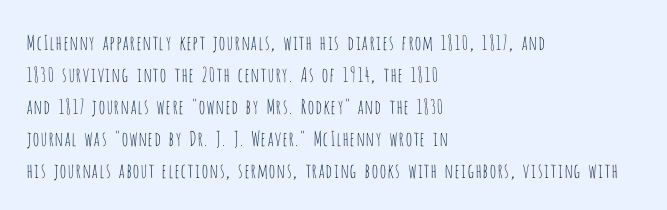
Q: Is the text bold? A: No.
Q: Is the text italic (slanted)? A: No, it is upright.
Q: Is the text underlined? A: No.
Q: How is the paragraph aligned? A: Left-aligned.
Q: Is the spacing between letters normal or unusually wide? A: Normal.
Q: Is the spacing between lines tight, normal or loose? A: Normal.
